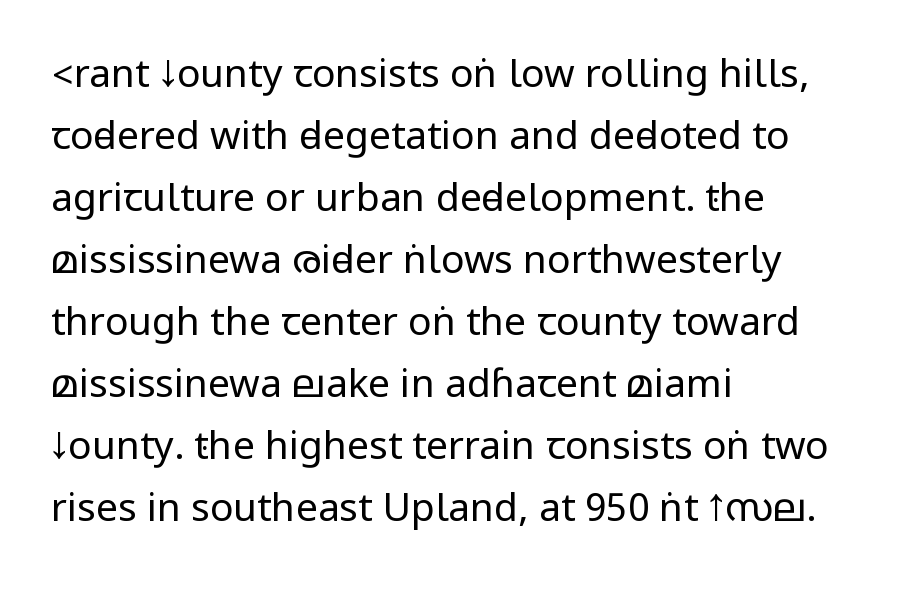
The image shows 39 px regular-weight, condensed sans-serif type, upright; set left-aligned, normal line spacing (1.59x), normal letter spacing, not underlined; low stroke contrast.
